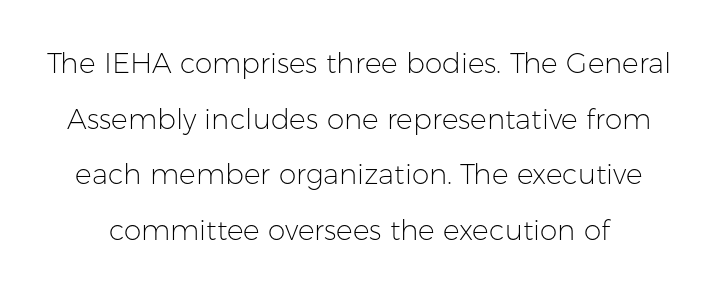
The lettering holds an erect, upright posture throughout. No extra ink here — the face is not bold. The letters sit at their default tracking, neither squeezed nor spread. Spacing verdict: proportional, widths tailored to each character. Regarding serifs, this sample does without them. Widely set lines give the paragraph a tall, airy silhouette.
